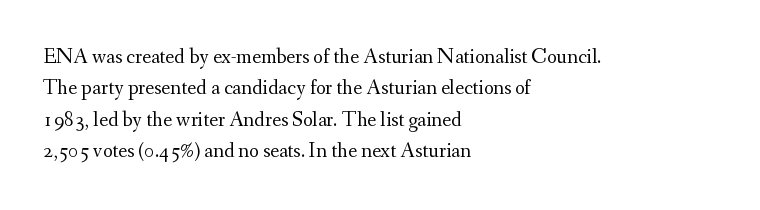
Q: Is the text bold? A: No.
Q: Is the text italic (slanted)? A: No, it is upright.
Q: Is the text underlined? A: No.
Q: How is the paragraph aligned? A: Left-aligned.
Q: Is the spacing between letters normal or unusually wide? A: Normal.
Q: Is the spacing between lines tight, normal or loose? A: Normal.
